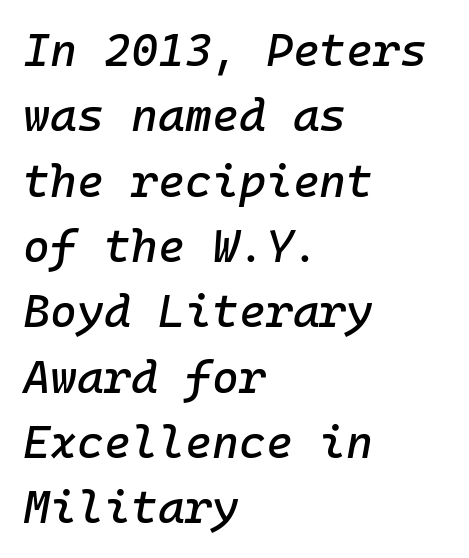
{"italic": "yes", "lean": "right", "slant_degrees": 10, "width": "normal", "stroke_contrast": "low", "x_height": "medium", "monospaced": "yes", "underline": "no", "align": "left", "line_spacing": "normal", "line_spacing_ratio": 1.42, "letter_spacing": "normal", "letter_spacing_em": 0.0, "glyph_px": 46}
